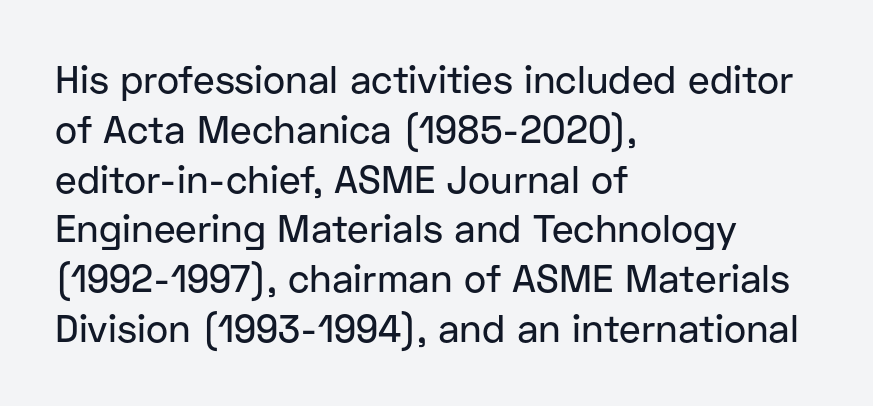
{"serif": "no", "italic": "no", "width": "normal", "stroke_contrast": "low", "x_height": "medium", "monospaced": "no", "underline": "no", "align": "left", "line_spacing": "normal", "line_spacing_ratio": 1.31, "letter_spacing": "normal", "letter_spacing_em": 0.0, "glyph_px": 38}
